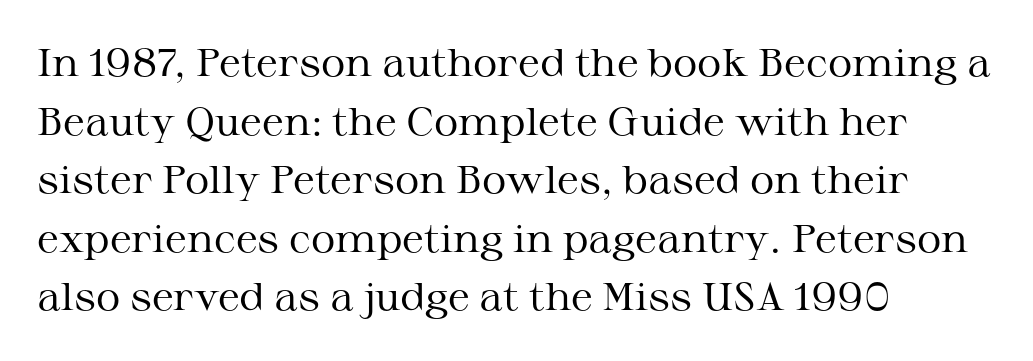
{"serif": "yes", "italic": "no", "bold": "no", "weight": "regular", "width": "wide", "stroke_contrast": "medium", "x_height": "medium", "monospaced": "no", "underline": "no", "align": "left", "line_spacing": "normal", "line_spacing_ratio": 1.54, "letter_spacing": "normal", "letter_spacing_em": 0.0, "glyph_px": 38}
